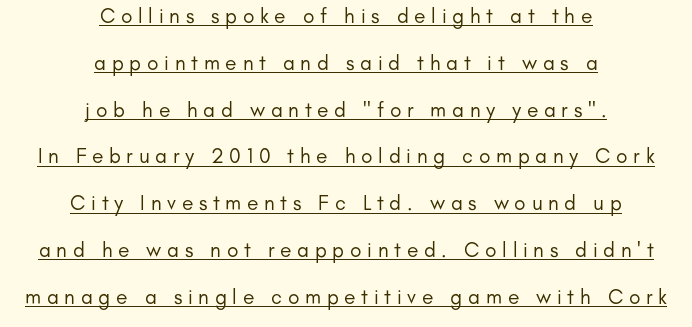
Q: Is the text bold? A: No.
Q: Is the text italic (slanted)? A: No, it is upright.
Q: Is the text underlined? A: Yes.
Q: How is the paragraph aligned? A: Centered.
Q: Is the spacing between letters normal or unusually wide? A: Unusually wide.
Q: Is the spacing between lines tight, normal or loose? A: Loose.
